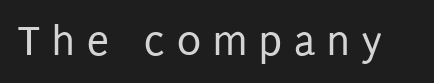
Q: Is the text bold? A: No.
Q: Is the text italic (slanted)? A: No, it is upright.
Q: Is the typeface a serif or a sans-serif typeface? A: Sans-serif.
Q: Is the text underlined? A: No.
Q: Is the spacing between letters normal or unusually wide? A: Unusually wide.
Q: Width (condensed, normal, or wide)? A: Condensed.
Q: Stroke contrast? A: Low.
Q: x-height? A: Large.
Q: Monospaced? A: No.
